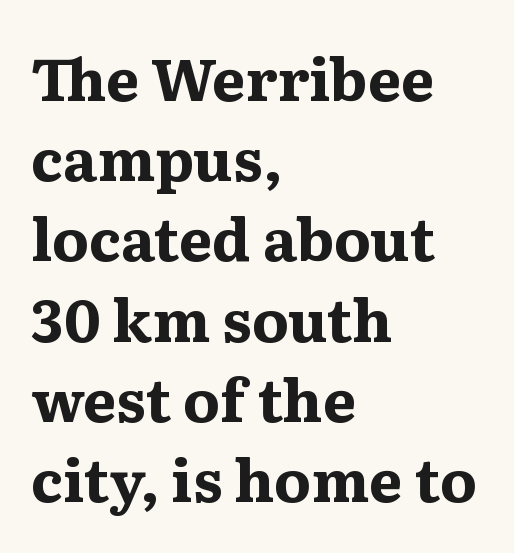
Q: Is the text bold? A: Yes.
Q: Is the text italic (slanted)? A: No, it is upright.
Q: Is the typeface a serif or a sans-serif typeface? A: Serif.
Q: Is the text underlined? A: No.
Q: How is the paragraph aligned? A: Left-aligned.
Q: Is the spacing between letters normal or unusually wide? A: Normal.
Q: Is the spacing between lines tight, normal or loose? A: Normal.
Q: Width (condensed, normal, or wide)? A: Wide.
Q: Stroke contrast? A: Medium.
Q: x-height? A: Medium.
Q: Monospaced? A: No.
